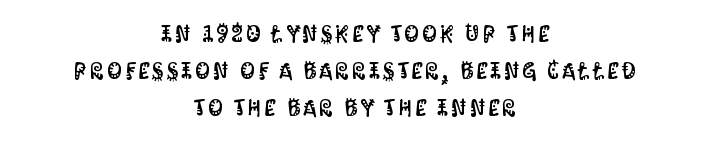
Q: Is the text italic (slanted)? A: No, it is upright.
Q: Is the text underlined? A: No.
Q: How is the paragraph aligned? A: Centered.
Q: Is the spacing between lines tight, normal or loose? A: Normal.
